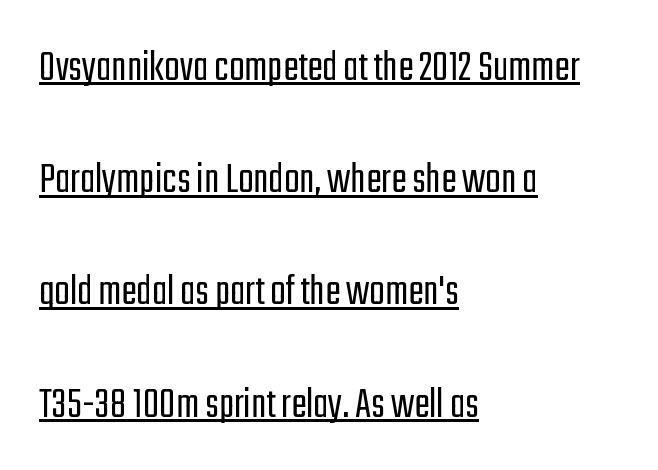
Quick note: interline space is abundant. No extra ink here — the face is not bold. Classification — sans serif. In designer terms, the underline attribute is active on this setting.
